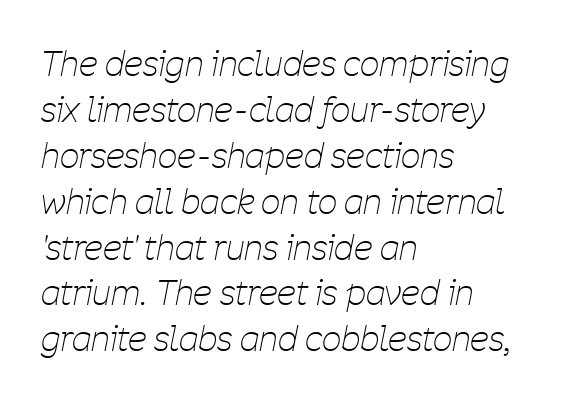
The image shows 34 px thin, condensed type, italic (leaning right); set left-aligned, normal line spacing (1.35x), normal letter spacing, not underlined; low stroke contrast and a medium x-height.
